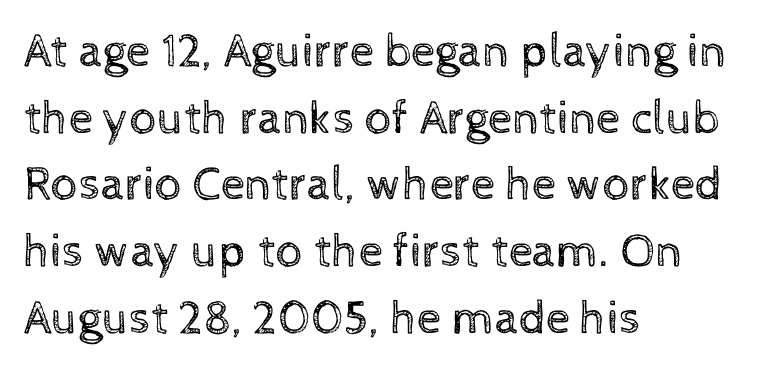
{"italic": "no", "bold": "no", "weight": "regular", "width": "normal", "x_height": "medium", "monospaced": "no", "underline": "no", "align": "left", "line_spacing": "normal", "line_spacing_ratio": 1.39, "letter_spacing": "normal", "letter_spacing_em": 0.0, "glyph_px": 48}
